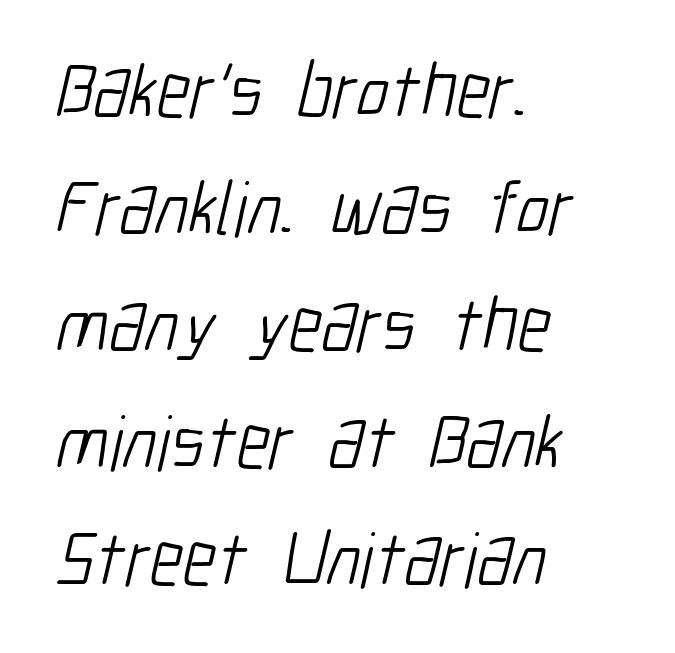
These glyphs show unthickened strokes, regular width or finer. Lines of text with bare space underneath. The line-height multiplier appears to be the usual default. Does extra space separate the letters? No, they use regular spacing. Is this a fixed-width face? No — the glyphs have proportional, varying widths.
